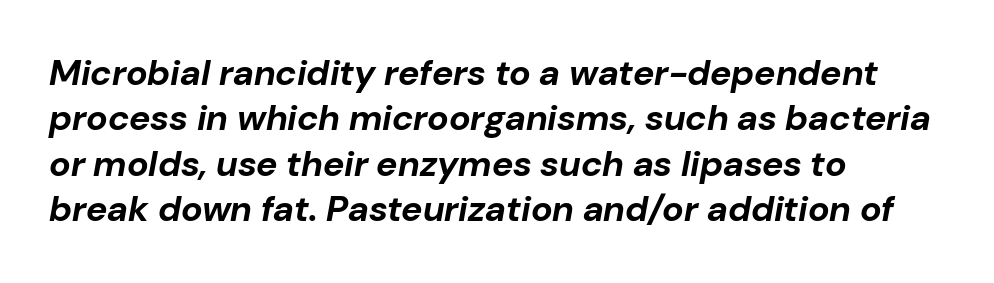
{"italic": "yes", "lean": "right", "slant_degrees": 10, "bold": "yes", "weight": "bold", "width": "normal", "stroke_contrast": "low", "x_height": "medium", "monospaced": "no", "underline": "no", "align": "left", "line_spacing": "normal", "line_spacing_ratio": 1.26, "letter_spacing": "normal", "letter_spacing_em": 0.0, "glyph_px": 36}
